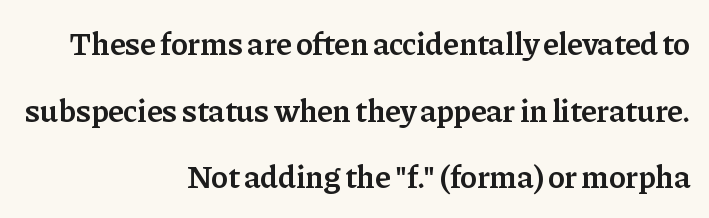
The letters stand straight up with perfectly vertical stems. This sample has the flowing, uneven cadence of proportional lettering. As a designer I'd log this as weight 600, semibold. Notice the wide empty band between every row — that's loose leading.
